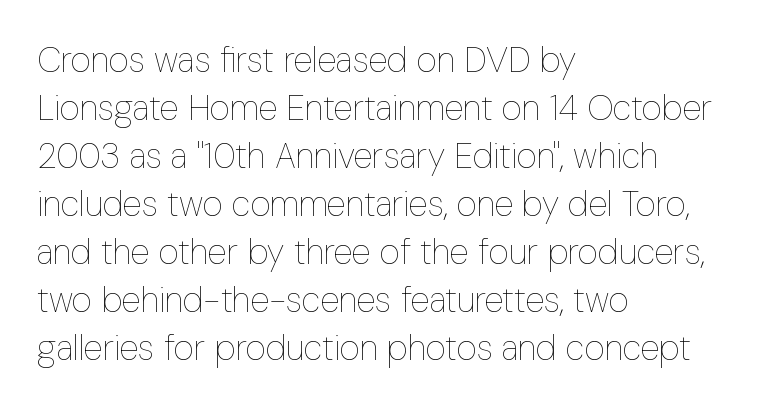
Q: Is the text bold? A: No.
Q: Is the text italic (slanted)? A: No, it is upright.
Q: Is the text underlined? A: No.
Q: How is the paragraph aligned? A: Left-aligned.
Q: Is the spacing between letters normal or unusually wide? A: Normal.
Q: Is the spacing between lines tight, normal or loose? A: Normal.
Q: Width (condensed, normal, or wide)? A: Condensed.
Q: Stroke contrast? A: Low.
Q: x-height? A: Medium.
Q: Monospaced? A: No.
